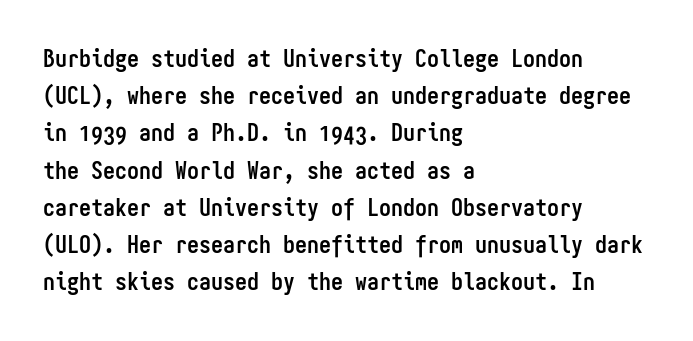
Q: Is the text bold? A: Yes.
Q: Is the text italic (slanted)? A: No, it is upright.
Q: Is the text underlined? A: No.
Q: How is the paragraph aligned? A: Left-aligned.
Q: Is the spacing between letters normal or unusually wide? A: Normal.
Q: Is the spacing between lines tight, normal or loose? A: Normal.
